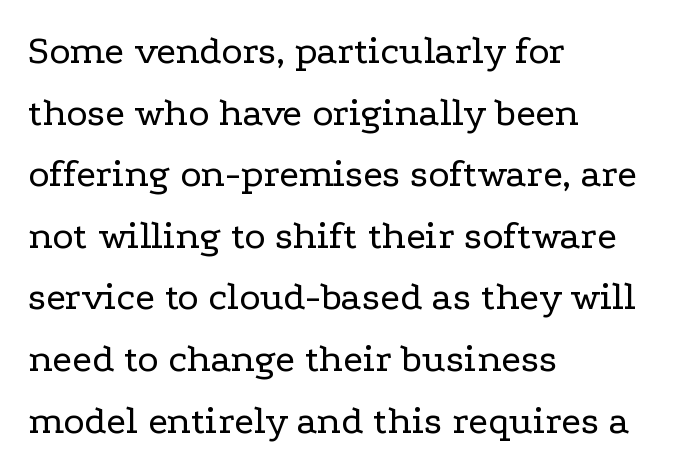
The image shows 40 px regular-weight, wide serif type, upright; set left-aligned, normal line spacing (1.54x), normal letter spacing, not underlined; low stroke contrast and a medium x-height.
